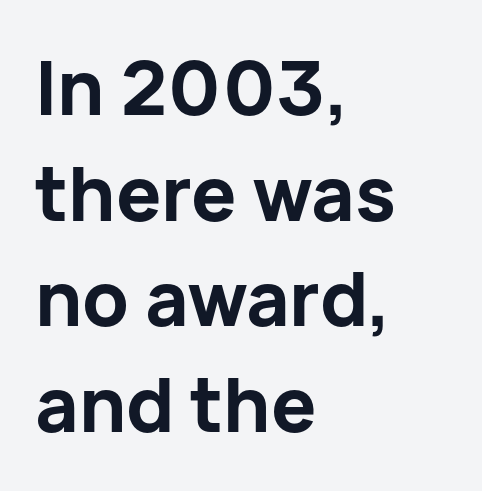
Q: Is the text bold? A: Yes.
Q: Is the text italic (slanted)? A: No, it is upright.
Q: Is the typeface a serif or a sans-serif typeface? A: Sans-serif.
Q: Is the text underlined? A: No.
Q: How is the paragraph aligned? A: Left-aligned.
Q: Is the spacing between letters normal or unusually wide? A: Normal.
Q: Is the spacing between lines tight, normal or loose? A: Normal.
Q: Width (condensed, normal, or wide)? A: Normal.
Q: Stroke contrast? A: Low.
Q: x-height? A: Medium.
Q: Monospaced? A: No.
